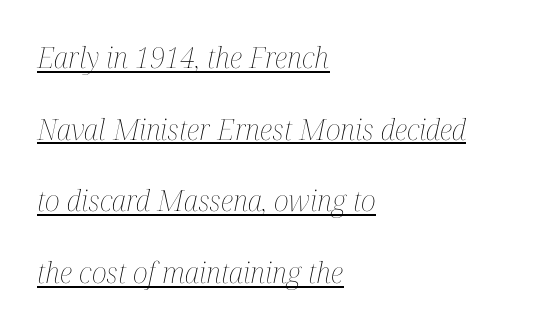
{"italic": "yes", "lean": "right", "slant_degrees": 12, "bold": "no", "weight": "thin", "width": "condensed", "stroke_contrast": "medium", "x_height": "medium", "monospaced": "no", "underline": "yes", "align": "left", "line_spacing": "loose", "line_spacing_ratio": 2.47, "letter_spacing": "normal", "letter_spacing_em": 0.0, "glyph_px": 29}
